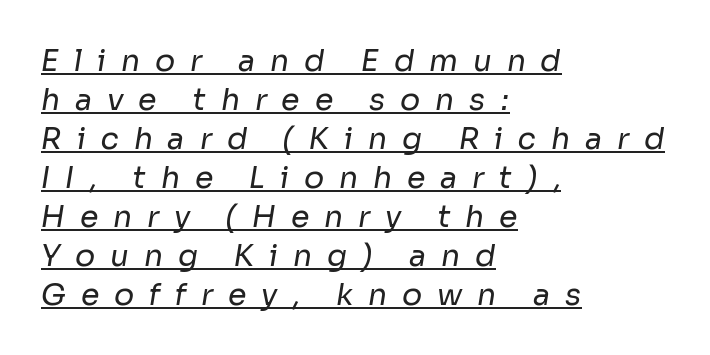
The image shows 30 px regular-weight sans-serif type; set left-aligned, normal line spacing (1.3x), unusually wide letter spacing (+0.49 em), underlined; low stroke contrast and a medium x-height.
